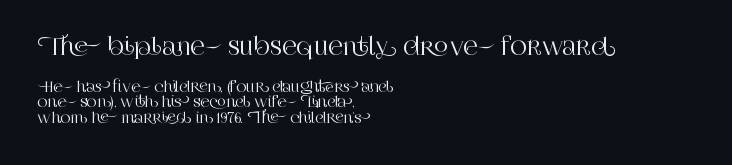
{"italic": "no", "underline": "no", "align": "left", "line_spacing": "tight", "line_spacing_ratio": 1.11, "letter_spacing": "normal", "letter_spacing_em": 0.0, "larger_block": "first", "size_ratio": 1.64, "glyph_px": 23}
